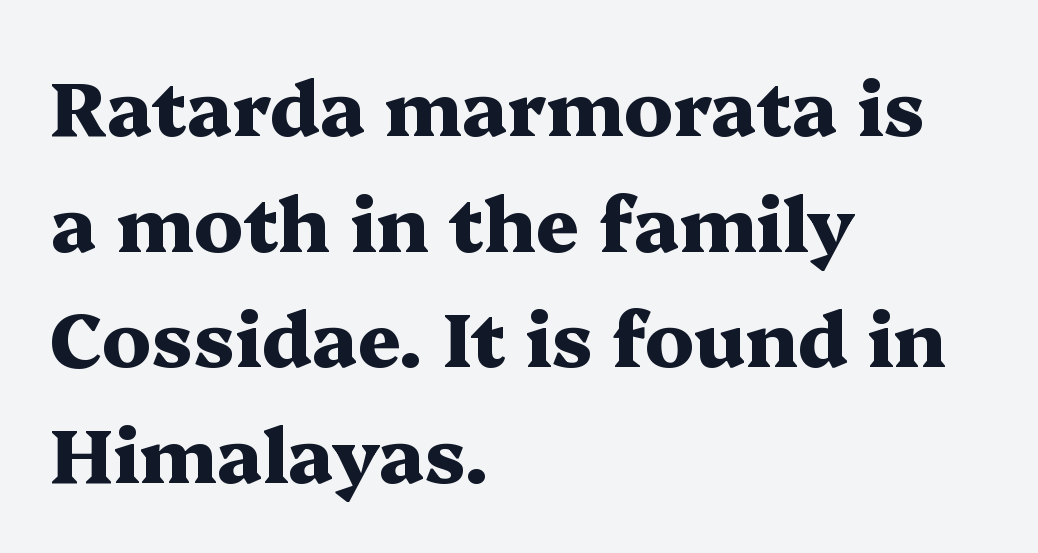
The image shows 76 px heavy, wide serif type, upright; set left-aligned, normal line spacing (1.52x), normal letter spacing, not underlined; medium stroke contrast and a medium x-height.
